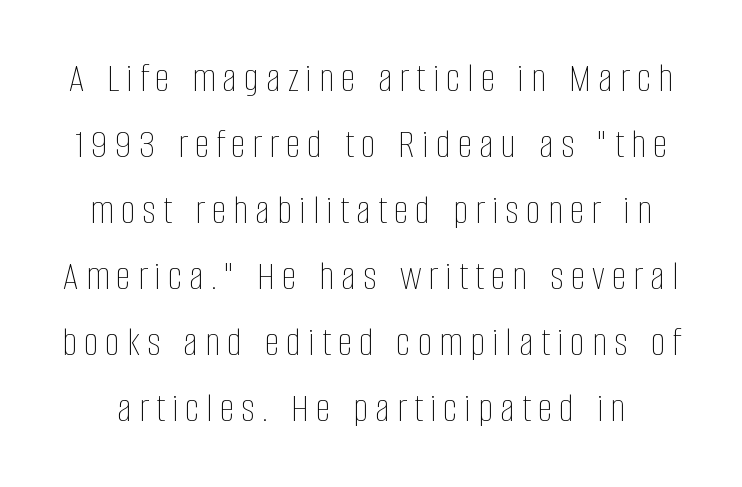
Q: Is the text bold? A: No.
Q: Is the text italic (slanted)? A: No, it is upright.
Q: Is the text underlined? A: No.
Q: Is the spacing between lines tight, normal or loose? A: Normal.
Q: Width (condensed, normal, or wide)? A: Condensed.
Q: Stroke contrast? A: Low.
Q: x-height? A: Large.
Q: Monospaced? A: No.
